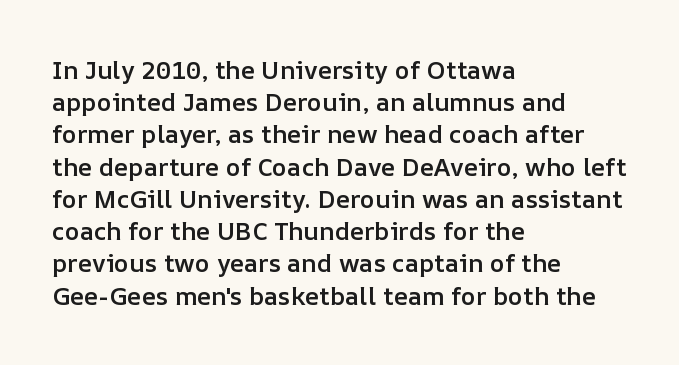
The image shows 25 px text type, upright; set left-aligned, normal line spacing (1.29x), normal letter spacing, not underlined.
